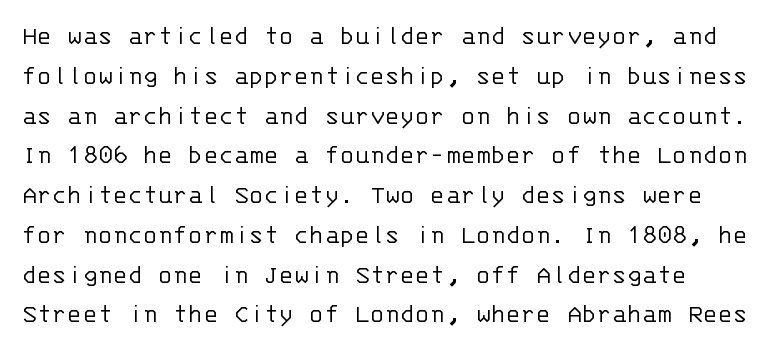
The image shows 28 px light sans-serif type, upright, monospaced; set normal line spacing (1.42x), normal letter spacing, not underlined; low stroke contrast and a large x-height.
